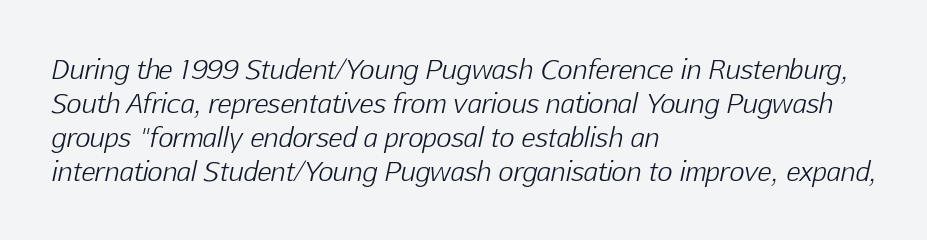
Summary of weight: not heavy and not bold. The gaps between neighbouring characters are ordinary and unremarkable. Lines of text with bare space underneath. The block of text has a typical density, with ordinary space between rows. Characters are canted at an angle relative to the baseline's perpendicular.
